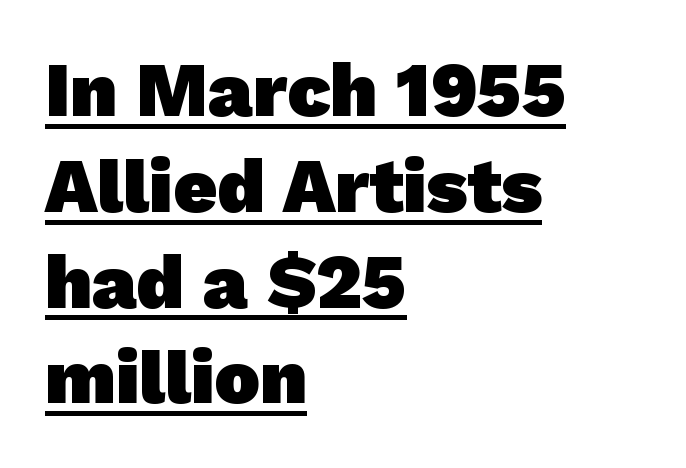
{"serif": "no", "bold": "yes", "weight": "heavy", "width": "normal", "stroke_contrast": "low", "x_height": "medium", "monospaced": "no", "underline": "yes", "align": "left", "line_spacing": "normal", "line_spacing_ratio": 1.26, "letter_spacing": "normal", "letter_spacing_em": 0.0, "glyph_px": 76}
